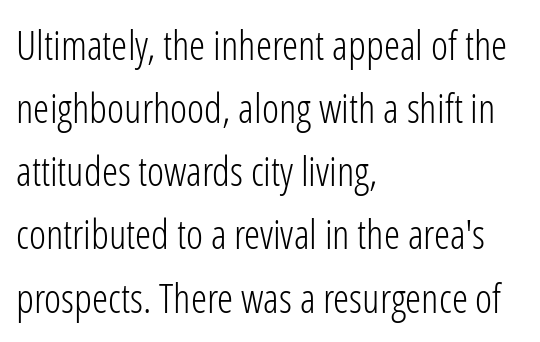
The image shows 41 px light, condensed sans-serif type, upright; set left-aligned, normal line spacing (1.54x), normal letter spacing, not underlined; low stroke contrast and a medium x-height.
